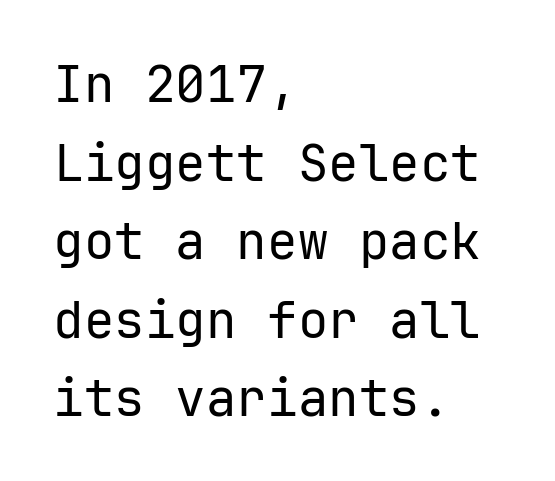
The image shows 51 px regular-weight sans-serif type, upright; set left-aligned, normal line spacing (1.54x), normal letter spacing, not underlined; low stroke contrast and a medium x-height.
